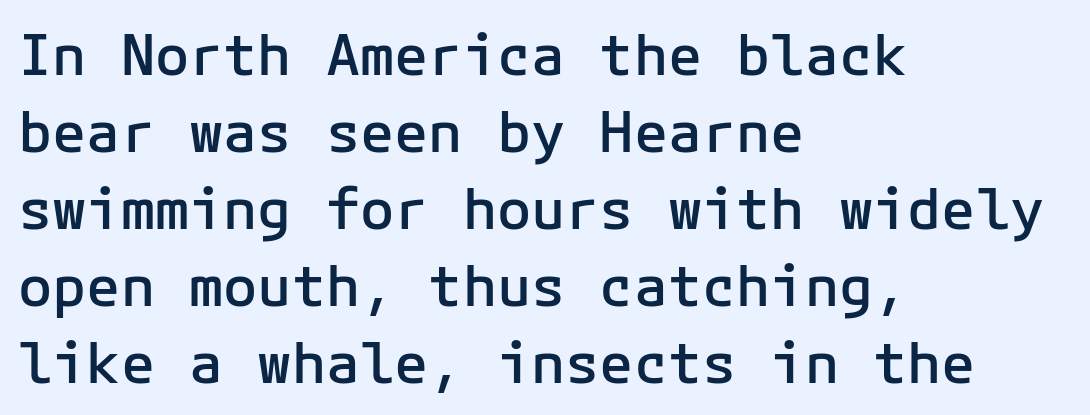
{"serif": "no", "italic": "no", "bold": "semi", "weight": "semibold", "width": "normal", "stroke_contrast": "low", "x_height": "medium", "underline": "no", "align": "left", "line_spacing": "normal", "line_spacing_ratio": 1.35, "letter_spacing": "normal", "letter_spacing_em": 0.0, "glyph_px": 57}
